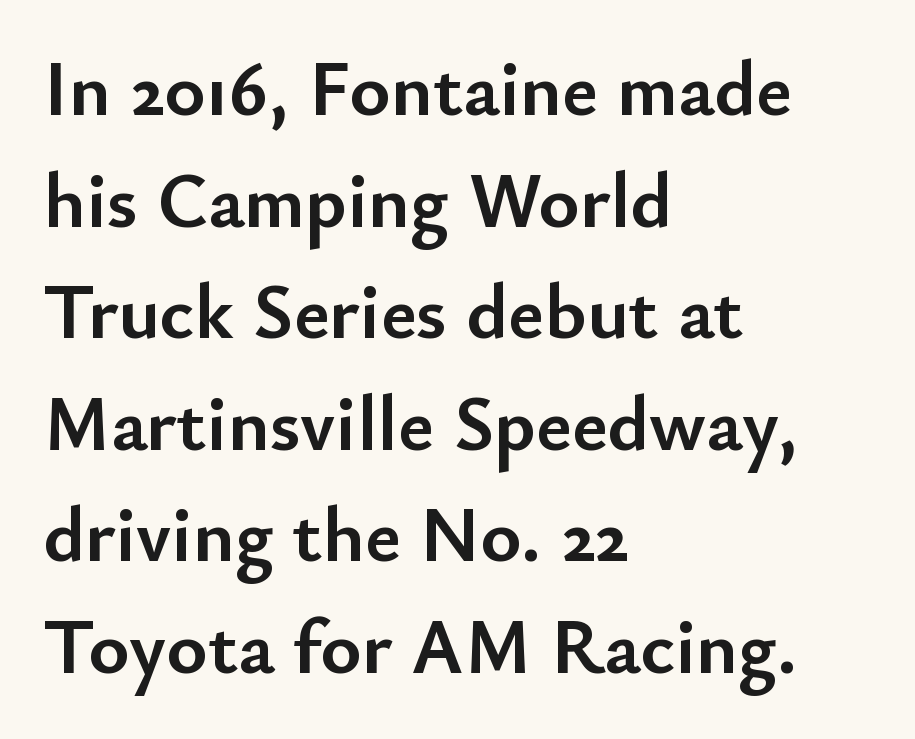
{"serif": "no", "italic": "no", "bold": "yes", "weight": "semibold", "width": "normal", "stroke_contrast": "low", "x_height": "small", "monospaced": "no", "underline": "no", "align": "left", "line_spacing": "normal", "line_spacing_ratio": 1.43, "letter_spacing": "normal", "letter_spacing_em": 0.0, "glyph_px": 78}
